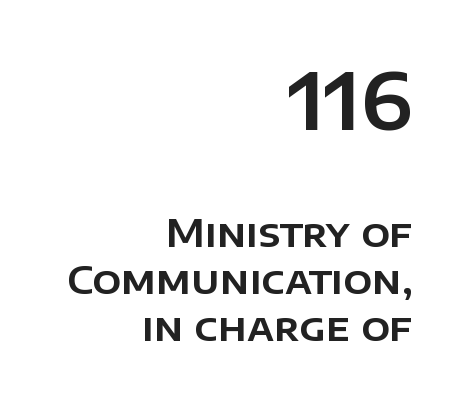
{"serif": "no", "italic": "no", "width": "normal", "stroke_contrast": "low", "x_height": "large", "monospaced": "no", "underline": "no", "align": "right", "line_spacing_ratio": 1.24, "letter_spacing": "normal", "letter_spacing_em": 0.0, "larger_block": "first", "size_ratio": 2.03, "glyph_px": 77}
